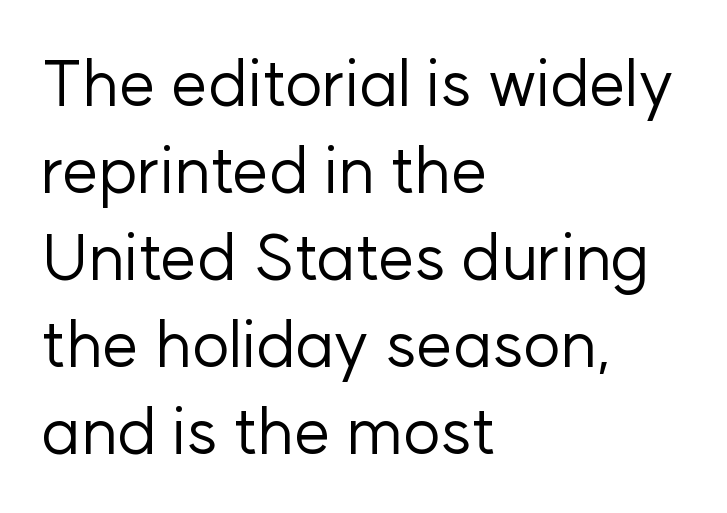
The image shows 65 px regular-weight sans-serif type, upright; set left-aligned, normal line spacing (1.34x), normal letter spacing, not underlined; low stroke contrast and a medium x-height.
